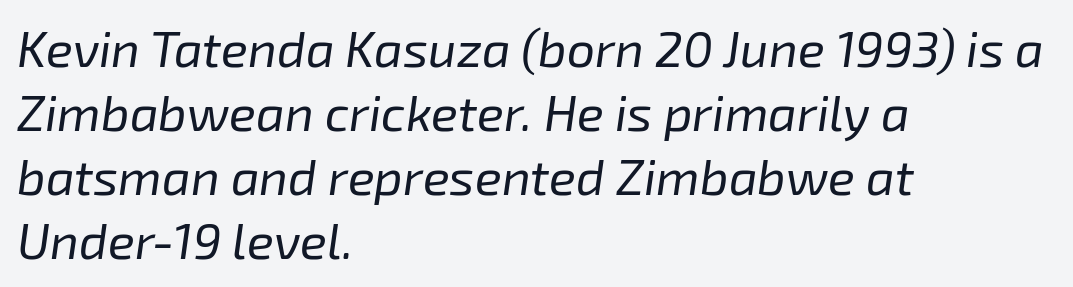
Look at the tracking — it's just the regular setting, nothing added. Reading down the column, the eye jumps a familiar distance to each next line. Designer's note — italics engaged. Unbolded letterforms with no extra heft. You could not count columns in this text — the font is proportionally spaced.
